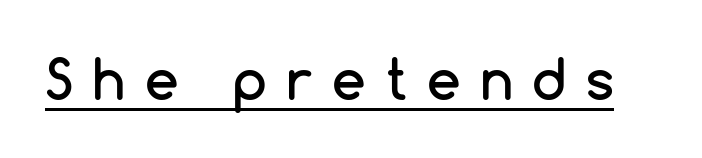
{"serif": "no", "italic": "no", "width": "normal", "stroke_contrast": "low", "x_height": "medium", "monospaced": "no", "underline": "yes", "letter_spacing": "wide", "letter_spacing_em": 0.37, "glyph_px": 54}
